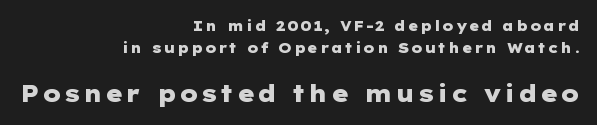
Q: Is the text bold? A: Yes.
Q: Is the text italic (slanted)? A: No, it is upright.
Q: Is the text underlined? A: No.
Q: How is the paragraph aligned? A: Right-aligned.
Q: Is the spacing between lines tight, normal or loose? A: Normal.
Q: Which block of text is set in a larger size, the first (top) or the second (bottom)? A: The second (bottom) one.
